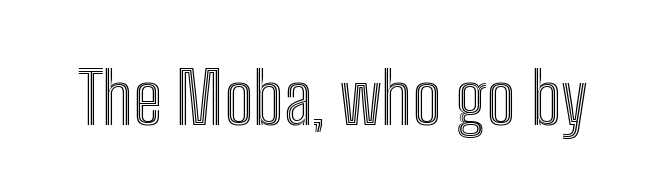
{"italic": "no", "width": "condensed", "x_height": "medium", "monospaced": "no", "underline": "no", "letter_spacing": "normal", "letter_spacing_em": 0.0, "glyph_px": 71}
